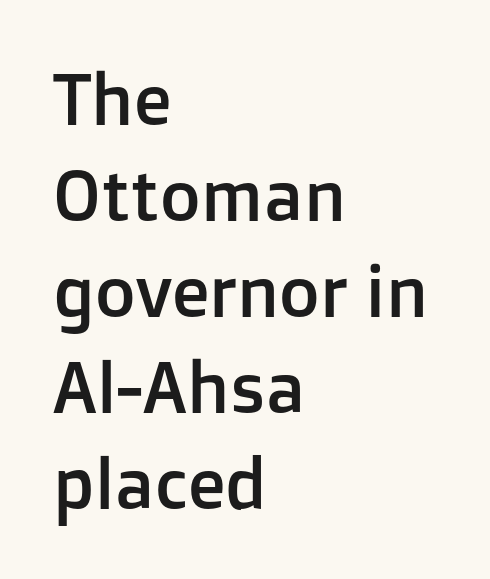
Q: Is the text italic (slanted)? A: No, it is upright.
Q: Is the typeface a serif or a sans-serif typeface? A: Sans-serif.
Q: Is the text underlined? A: No.
Q: How is the paragraph aligned? A: Left-aligned.
Q: Is the spacing between letters normal or unusually wide? A: Normal.
Q: Is the spacing between lines tight, normal or loose? A: Normal.
Q: Width (condensed, normal, or wide)? A: Normal.
Q: Stroke contrast? A: Low.
Q: x-height? A: Medium.
Q: Monospaced? A: No.
